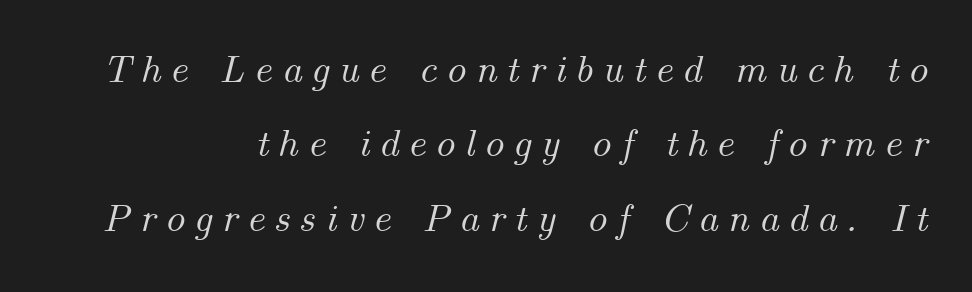
The image shows 40 px text type, italic (leaning right); set right-aligned, line spacing 1.86x, unusually wide letter spacing (+0.22 em), not underlined; medium stroke contrast and a small x-height.
